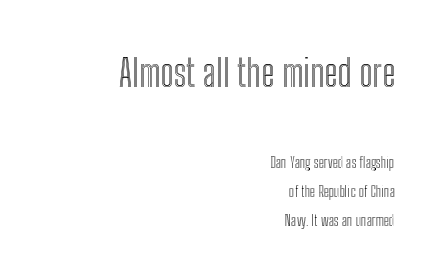
The image shows 38 px condensed type, upright; set right-aligned, loose line spacing (1.93x), normal letter spacing, not underlined; the first (top) block is 2.53x larger; a medium x-height.
